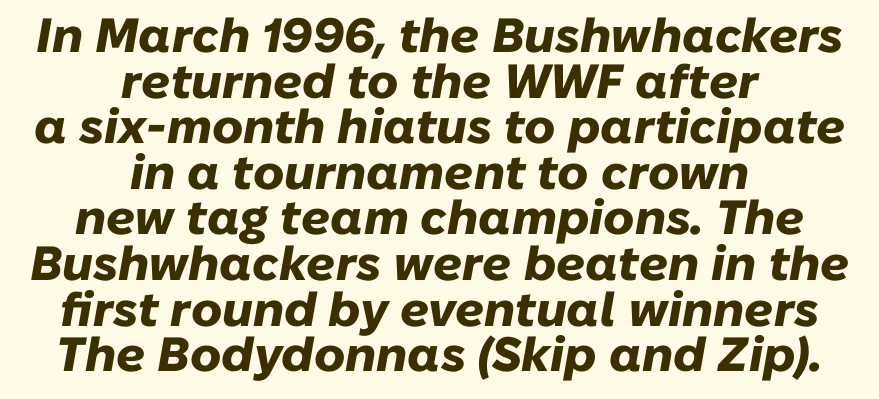
The image shows 48 px heavy type, italic (leaning right); set centered, tight line spacing (0.95x), normal letter spacing, not underlined; low stroke contrast and a medium x-height.
